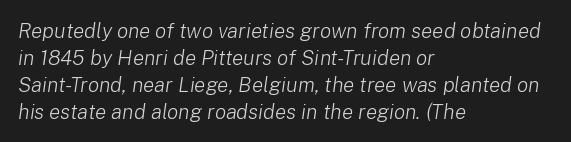
{"italic": "yes", "lean": "right", "slant_degrees": 8, "bold": "no", "underline": "no", "align": "left", "line_spacing": "normal", "line_spacing_ratio": 1.28, "letter_spacing": "normal", "letter_spacing_em": 0.0, "glyph_px": 21}
